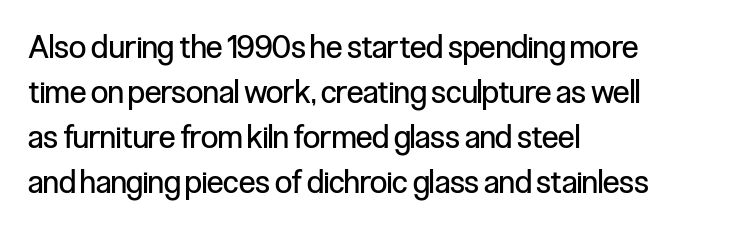
Weight: regular or lighter. Here the designer chose a conventional face with non-uniform glyph widths. The letters carry no serifs — their stems end cleanly without finishing strokes. There is no visible air inserted between adjacent glyphs.
